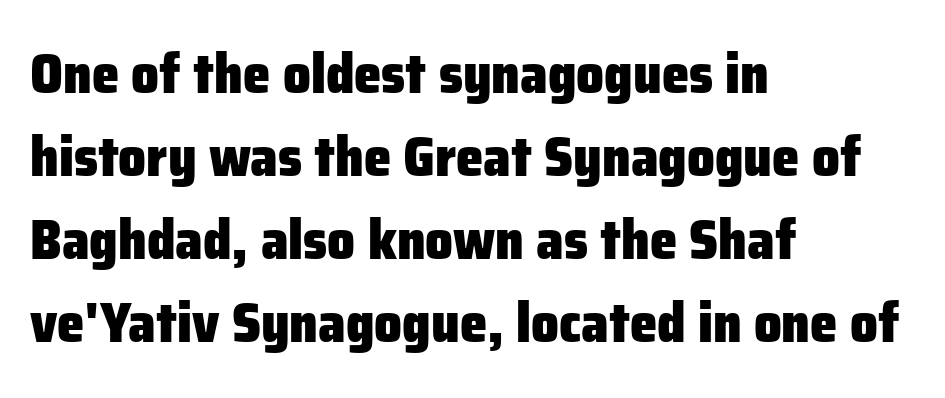
{"serif": "no", "italic": "no", "bold": "yes", "weight": "heavy", "width": "normal", "stroke_contrast": "low", "x_height": "medium", "monospaced": "no", "underline": "no", "align": "left", "line_spacing": "normal", "line_spacing_ratio": 1.51, "letter_spacing": "normal", "letter_spacing_em": 0.0, "glyph_px": 55}
